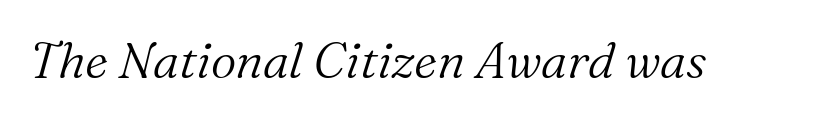
Q: Is the text bold? A: No.
Q: Is the text italic (slanted)? A: Yes, it leans right by about 16 degrees.
Q: Is the typeface a serif or a sans-serif typeface? A: Serif.
Q: Is the text underlined? A: No.
Q: Is the spacing between letters normal or unusually wide? A: Normal.
Q: Width (condensed, normal, or wide)? A: Normal.
Q: Stroke contrast? A: Medium.
Q: x-height? A: Medium.
Q: Monospaced? A: No.
